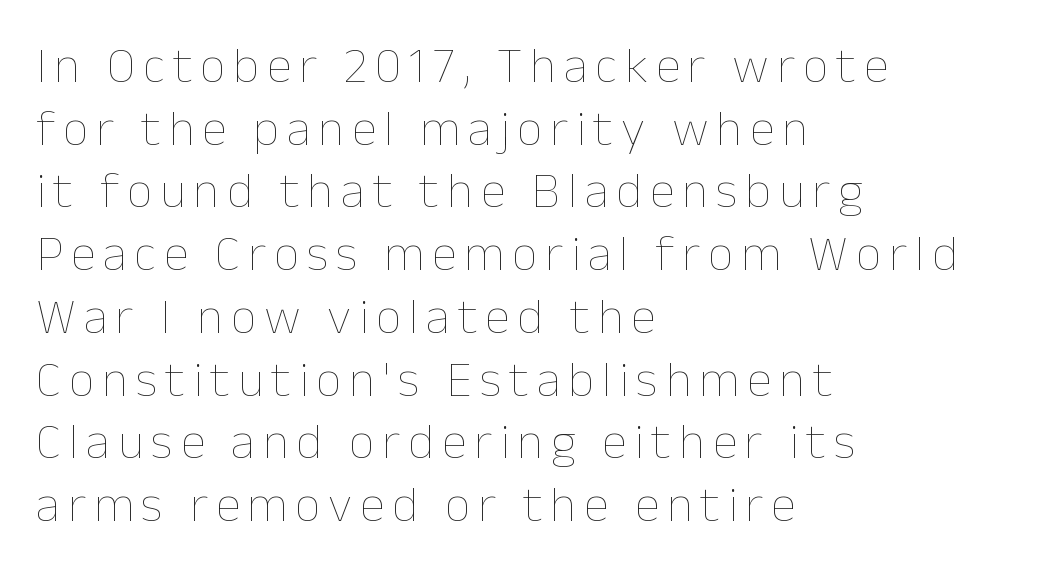
A quiet, ordinary-to-light weight characterises the typeface. The typesetter chose a ragged-right arrangement here. A typesetter would call this proportional, since set widths differ per character. Ascenders rise straight up at ninety degrees. Anything drawn beneath the words? Only blank space.
